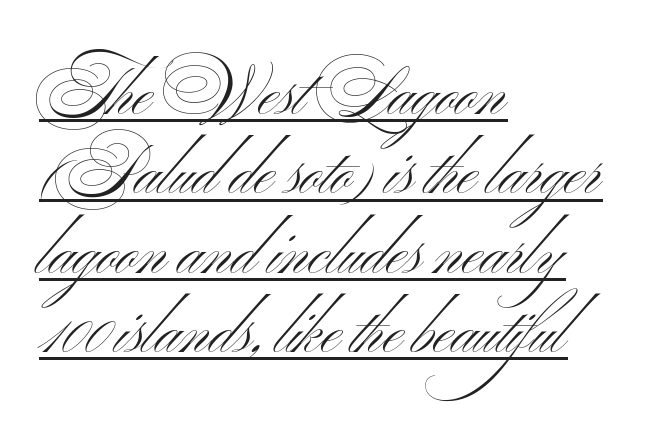
The rendered words wear a rule along their underside. The passage shown is not bold in any degree. Spacing between characters is what you'd get straight out of the box. Is this a fixed-width face? No — the glyphs have proportional, varying widths.
